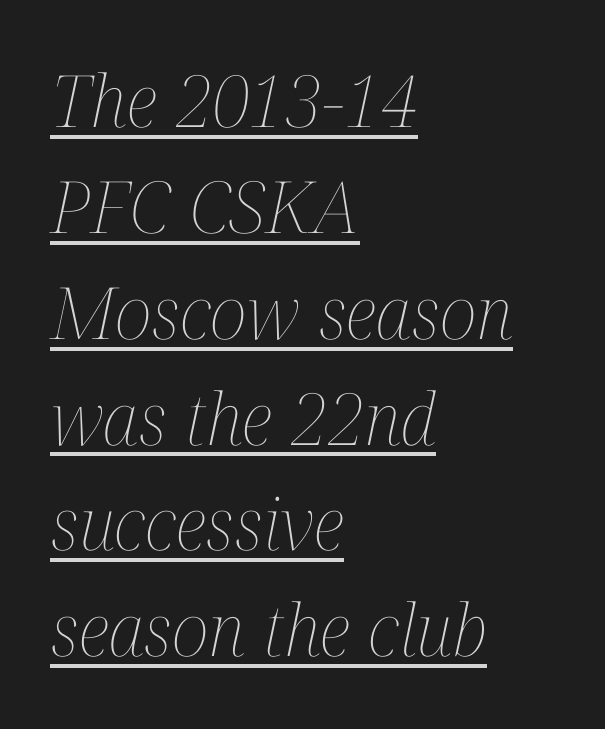
{"italic": "yes", "lean": "right", "slant_degrees": 12, "bold": "no", "weight": "thin", "width": "condensed", "stroke_contrast": "medium", "x_height": "medium", "monospaced": "no", "underline": "yes", "align": "left", "line_spacing": "normal", "line_spacing_ratio": 1.47, "letter_spacing": "normal", "letter_spacing_em": 0.0, "glyph_px": 72}
